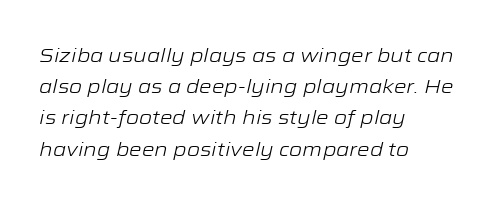
The image shows 20 px text type, italic (leaning right); set left-aligned, normal line spacing (1.56x), normal letter spacing, not underlined.
